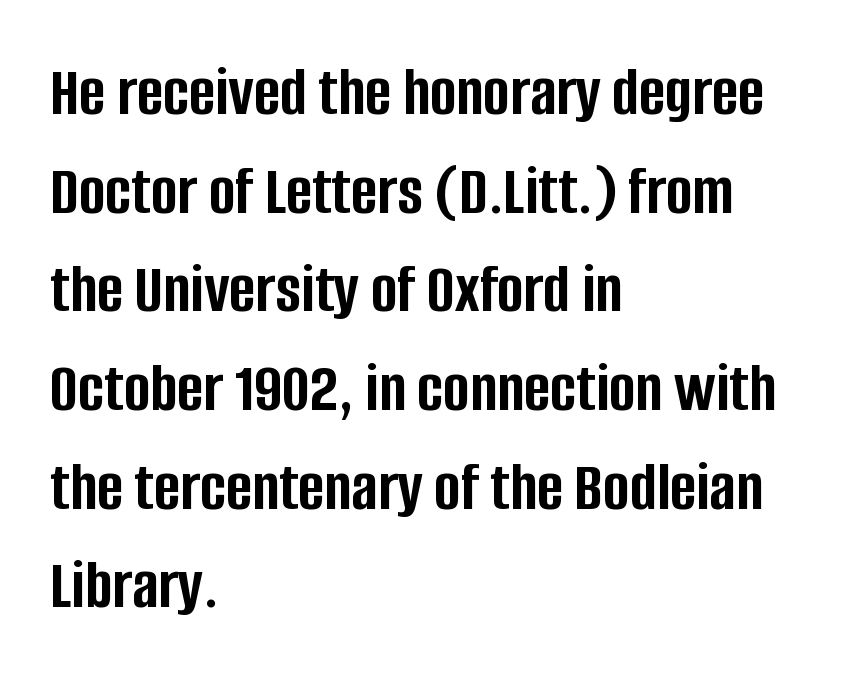
Q: Is the text bold? A: Yes.
Q: Is the text italic (slanted)? A: No, it is upright.
Q: Is the typeface a serif or a sans-serif typeface? A: Sans-serif.
Q: Is the text underlined? A: No.
Q: How is the paragraph aligned? A: Left-aligned.
Q: Is the spacing between letters normal or unusually wide? A: Normal.
Q: Is the spacing between lines tight, normal or loose? A: Normal.
Q: Width (condensed, normal, or wide)? A: Condensed.
Q: Stroke contrast? A: Low.
Q: x-height? A: Large.
Q: Monospaced? A: No.
